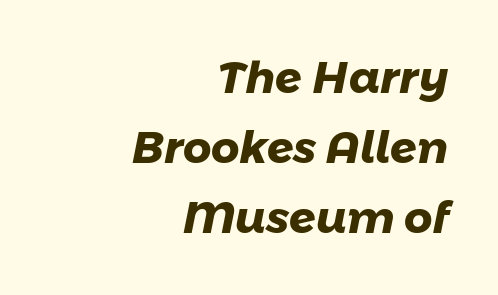
Interline gaps are of average width in this sample. The passage shown is typed in a proportional face where columns would drift. These lines are composed in type without serifs. Compared with an ordinary text face, these strokes are far heavier — a full bold. Letters rest on an invisible, unmarked baseline.
